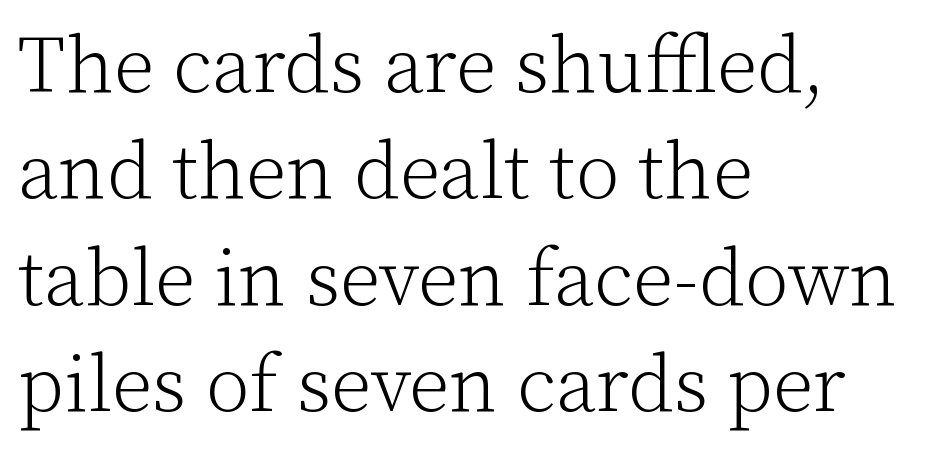
Summary of vertical rhythm: regular, with standard interline spacing. Character widths vary here, with narrow letters taking less room than wide ones. If you drew a line through each stem, it would be perfectly vertical. Old-style or modern, the face here clearly has serifs. Default kerning and tracking; the words read as compact shapes. The characters are drawn with everyday or finer stroke widths.
